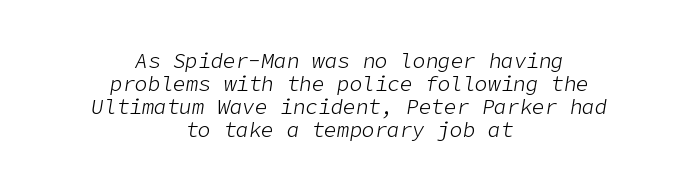
Q: Is the text bold? A: No.
Q: Is the text italic (slanted)? A: Yes, it leans right by about 9 degrees.
Q: Is the text underlined? A: No.
Q: How is the paragraph aligned? A: Centered.
Q: Is the spacing between letters normal or unusually wide? A: Normal.
Q: Is the spacing between lines tight, normal or loose? A: Tight.
